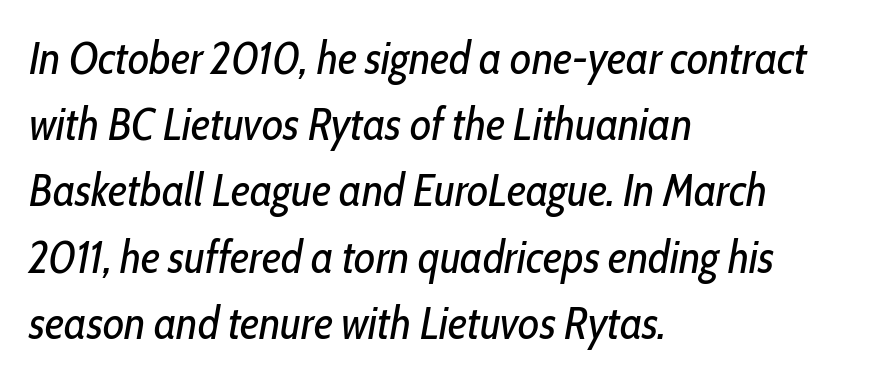
The image shows 46 px regular-weight, condensed type, italic (leaning right); set left-aligned, normal line spacing (1.44x), normal letter spacing, not underlined; low stroke contrast and a medium x-height.
